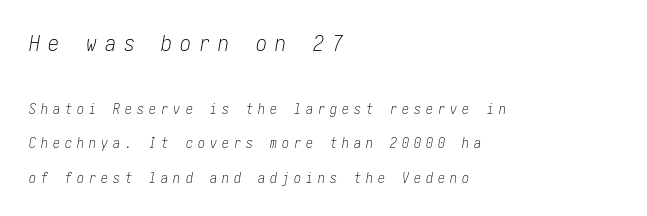
The image shows 22 px text type, italic (leaning right); set left-aligned, loose line spacing (2.44x), unusually wide letter spacing (+0.36 em), not underlined; the first (top) block is 1.57x larger.
